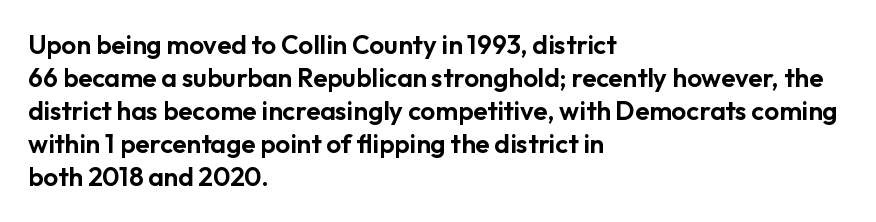
The image shows 26 px text type, upright; set left-aligned, normal line spacing (1.27x), normal letter spacing, not underlined.
